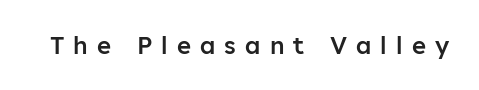
{"italic": "no", "bold": "semi", "underline": "no", "letter_spacing": "wide", "letter_spacing_em": 0.38, "glyph_px": 24}
